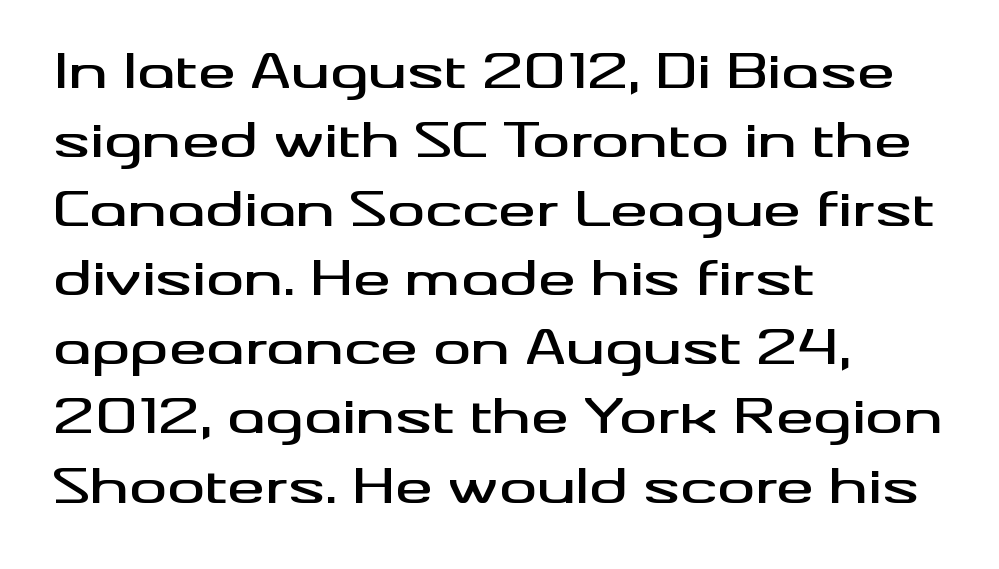
{"serif": "no", "italic": "no", "width": "wide", "stroke_contrast": "medium", "x_height": "small", "monospaced": "no", "underline": "no", "align": "left", "line_spacing": "normal", "line_spacing_ratio": 1.47, "letter_spacing": "normal", "letter_spacing_em": 0.0, "glyph_px": 47}
